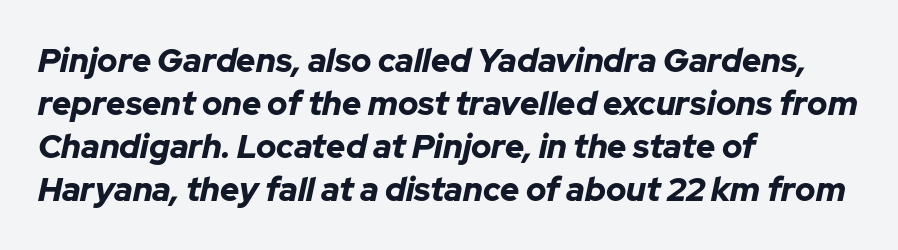
{"italic": "yes", "lean": "right", "slant_degrees": 12, "bold": "yes", "weight": "bold", "width": "normal", "stroke_contrast": "low", "x_height": "medium", "monospaced": "no", "underline": "no", "align": "left", "line_spacing": "normal", "line_spacing_ratio": 1.3, "letter_spacing": "normal", "letter_spacing_em": 0.0, "glyph_px": 33}
